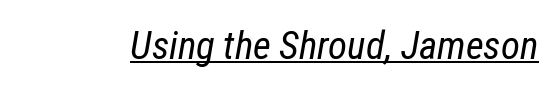
{"italic": "yes", "lean": "right", "slant_degrees": 12, "bold": "no", "weight": "regular", "width": "condensed", "stroke_contrast": "low", "x_height": "medium", "monospaced": "no", "underline": "yes", "letter_spacing": "normal", "letter_spacing_em": 0.0, "glyph_px": 39}
